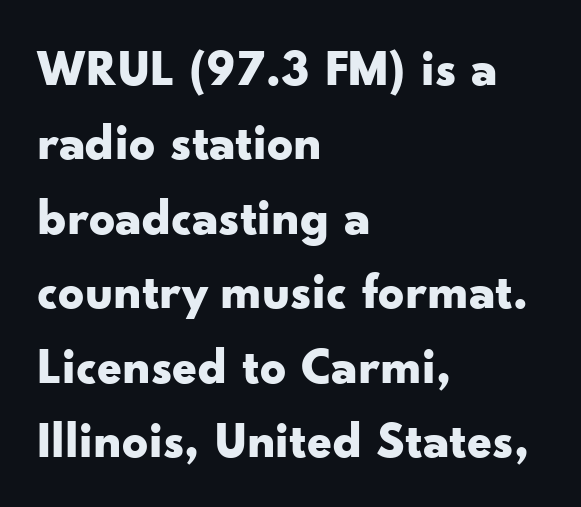
The image shows 51 px bold, wide sans-serif type, upright; set left-aligned, normal line spacing (1.46x), normal letter spacing, not underlined; low stroke contrast and a small x-height.
